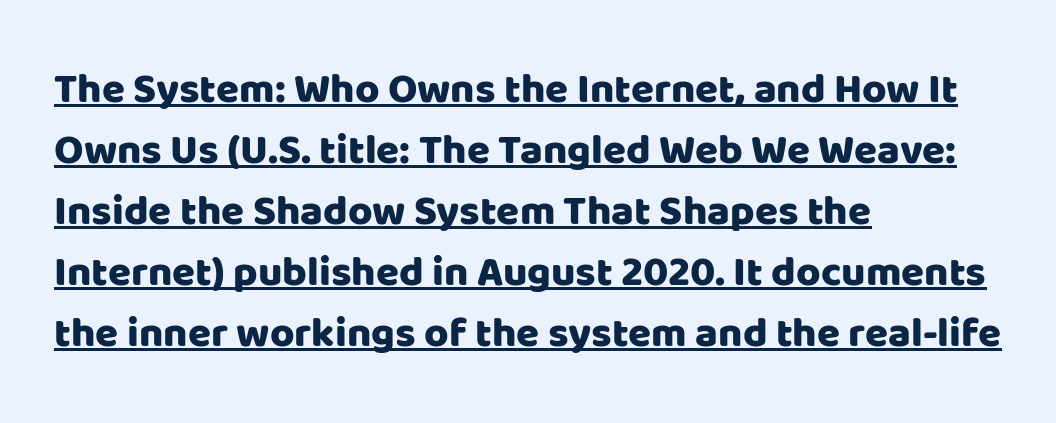
The rag falls on the right side of this text block. The letters stand straight up with perfectly vertical stems. Emphasis is given by a line drawn under the lettering. One glance says typical: line gaps are just what's usual. These lines are rendered in a variable-pitch font.
